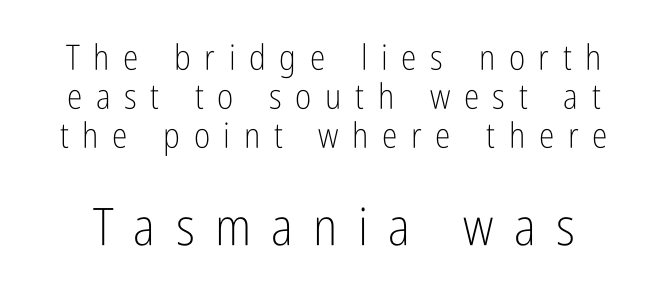
The image shows 52 px light, condensed sans-serif type, upright; set tight line spacing (1.12x), unusually wide letter spacing (+0.39 em), not underlined; the second (bottom) block is 1.49x larger; low stroke contrast and a medium x-height.
